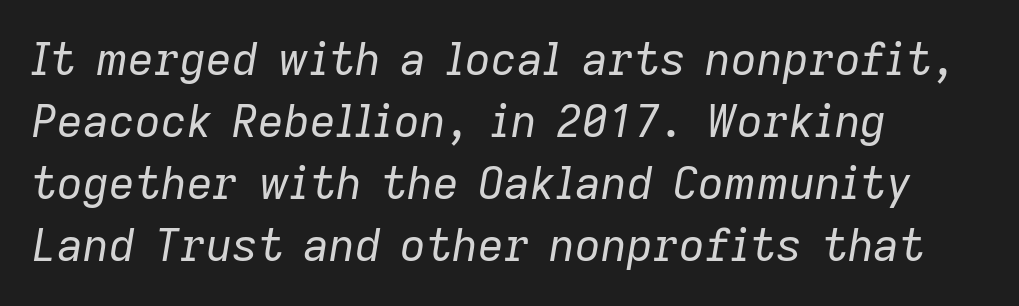
Ink coverage per letter is moderate at most. The axis of the letterforms is tilted away from vertical. Proportional: the letters do not fall into vertical columns. The gap between lines stays unmarked. One-word summary of the alignment: left. Vertical spacing — default.
